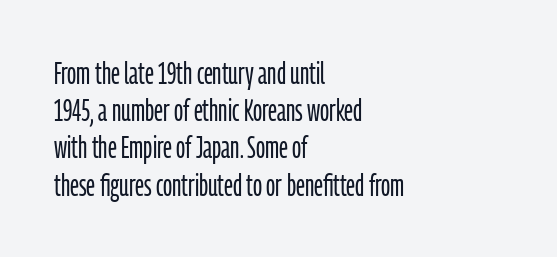
Unmarked baselines from the first word to the last. The passage shown is typeset with a sans-serif family. A typesetter would call this zero additional tracking. The letterforms sit at book weight or below. The lines in this sample share a left origin and differ only in where they stop.
